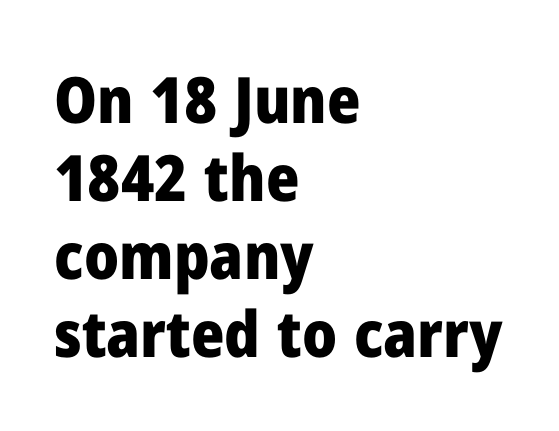
{"serif": "no", "italic": "no", "bold": "yes", "weight": "heavy", "width": "normal", "stroke_contrast": "low", "x_height": "medium", "monospaced": "no", "underline": "no", "align": "left", "line_spacing_ratio": 1.22, "letter_spacing": "normal", "letter_spacing_em": 0.0, "glyph_px": 64}
